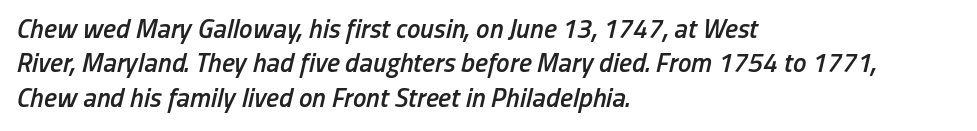
The image shows 27 px text type, italic (leaning right); set left-aligned, normal line spacing (1.27x), normal letter spacing, not underlined.
